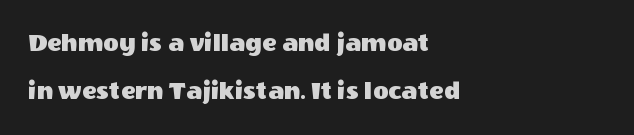
Q: Is the text italic (slanted)? A: No, it is upright.
Q: Is the text underlined? A: No.
Q: How is the paragraph aligned? A: Left-aligned.
Q: Is the spacing between letters normal or unusually wide? A: Normal.
